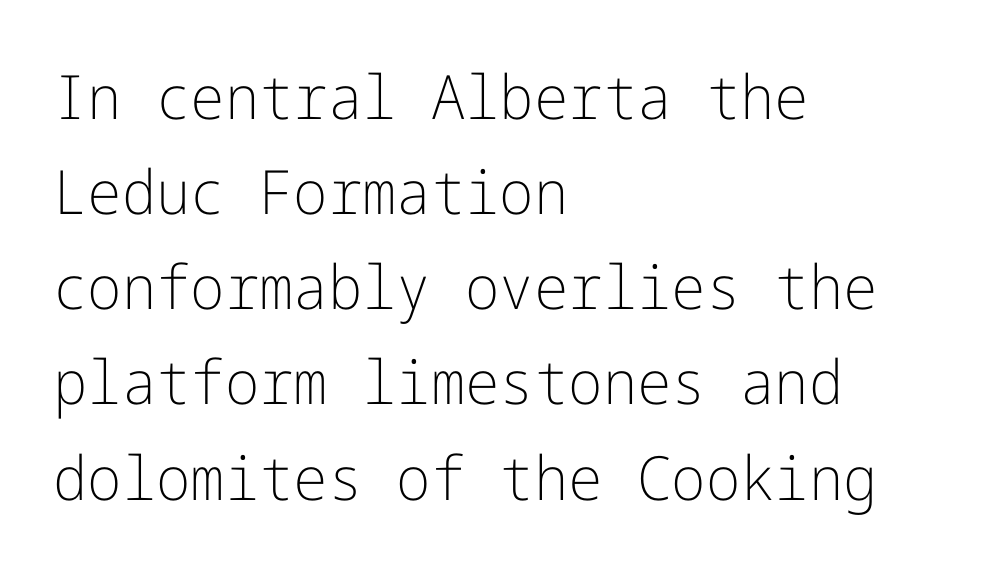
The image shows 61 px light sans-serif type, upright; set left-aligned, normal line spacing (1.56x), normal letter spacing, not underlined; low stroke contrast and a medium x-height.
